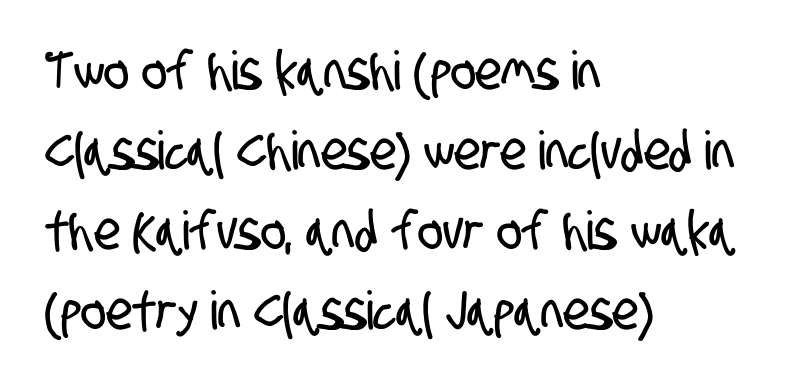
{"serif": "no", "width": "condensed", "stroke_contrast": "low", "x_height": "large", "monospaced": "no", "underline": "no", "align": "left", "line_spacing": "normal", "line_spacing_ratio": 1.51, "letter_spacing": "normal", "letter_spacing_em": 0.0, "glyph_px": 53}
